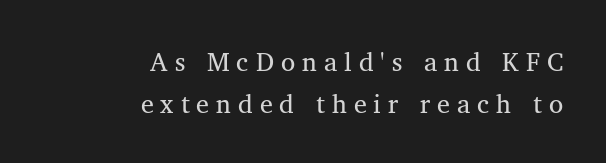
{"bold": "no", "underline": "no", "align": "right", "line_spacing": "normal", "line_spacing_ratio": 1.6, "letter_spacing": "wide", "letter_spacing_em": 0.27, "glyph_px": 26}
